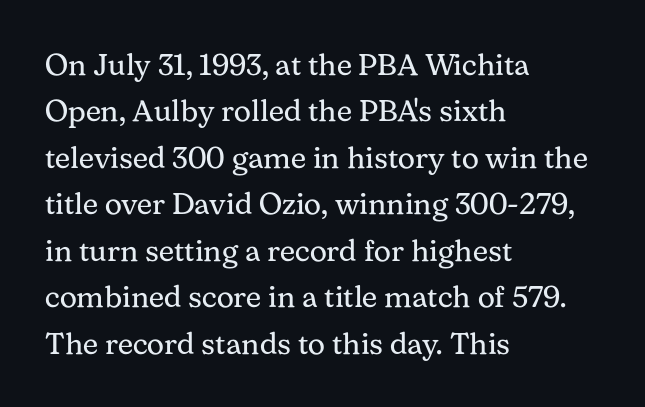
Alignment: flush left. This rendering employs a face with finishing strokes, i.e., a serif. Unbolded letterforms with no extra heft. Think of a printed novel: that variable character pitch is what you see here.
